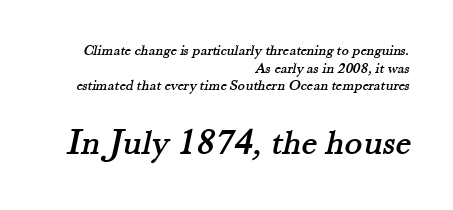
{"serif": "yes", "width": "normal", "stroke_contrast": "medium", "x_height": "small", "monospaced": "no", "underline": "no", "align": "right", "line_spacing_ratio": 1.17, "letter_spacing": "normal", "letter_spacing_em": 0.0, "larger_block": "second", "size_ratio": 2.47, "glyph_px": 37}
